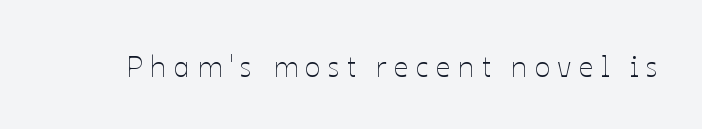
Q: Is the text bold? A: No.
Q: Is the text italic (slanted)? A: No, it is upright.
Q: Is the text underlined? A: No.
Q: Is the spacing between letters normal or unusually wide? A: Unusually wide.
Q: Width (condensed, normal, or wide)? A: Normal.
Q: Stroke contrast? A: Low.
Q: x-height? A: Medium.
Q: Monospaced? A: No.
